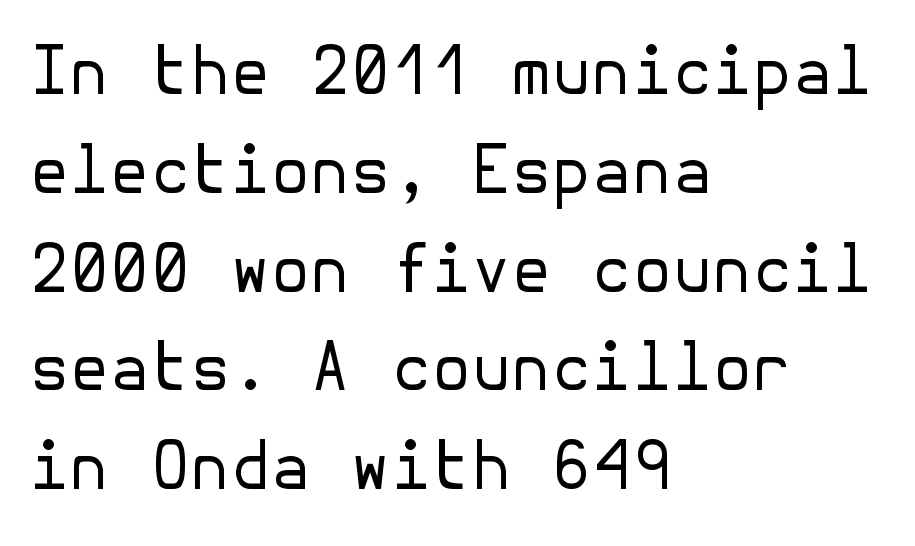
No heavy texture on the line: the type isn't bold. If you drew a line through each stem, it would be perfectly vertical. The lines are quadded left. The passage shown is not underscored anywhere. Each letter's strokes conclude bluntly, with no projecting serifs.
